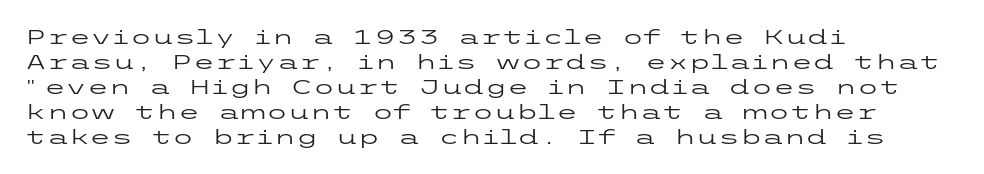
The image shows 20 px text type, upright; set left-aligned, normal line spacing (1.25x), normal letter spacing, not underlined.
